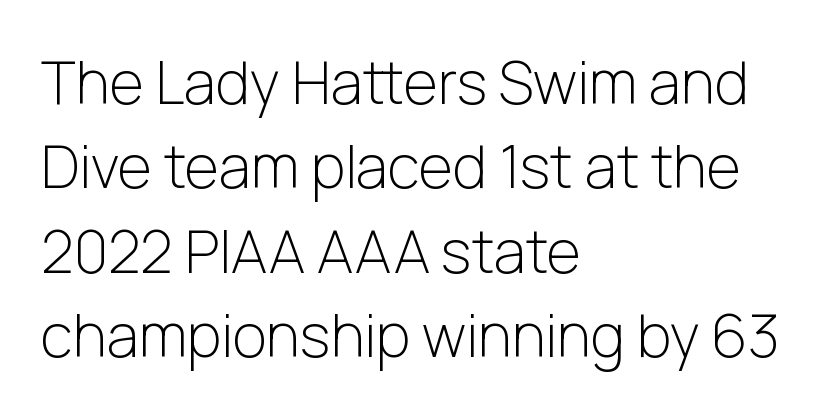
{"serif": "no", "italic": "no", "bold": "no", "weight": "light", "width": "normal", "stroke_contrast": "low", "x_height": "medium", "monospaced": "no", "underline": "no", "align": "left", "line_spacing": "normal", "line_spacing_ratio": 1.43, "letter_spacing": "normal", "letter_spacing_em": 0.0, "glyph_px": 59}
